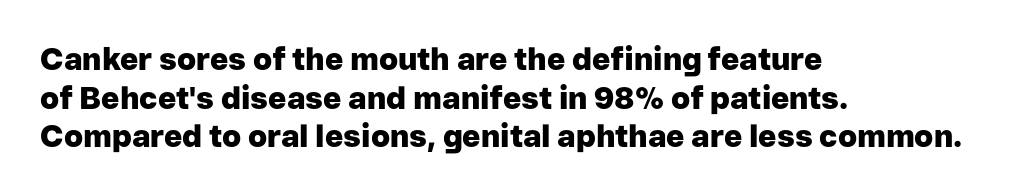
Anything drawn beneath the words? Only blank space. All the whitespace from short lines collects on the right. A typesetter would mark this as roman, not italic. The letters sit at their default tracking, neither squeezed nor spread.
